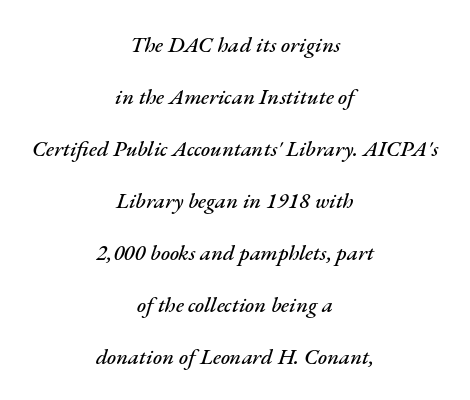
The image shows 22 px text type, italic (leaning right); set centered, loose line spacing (2.36x), normal letter spacing, not underlined.
